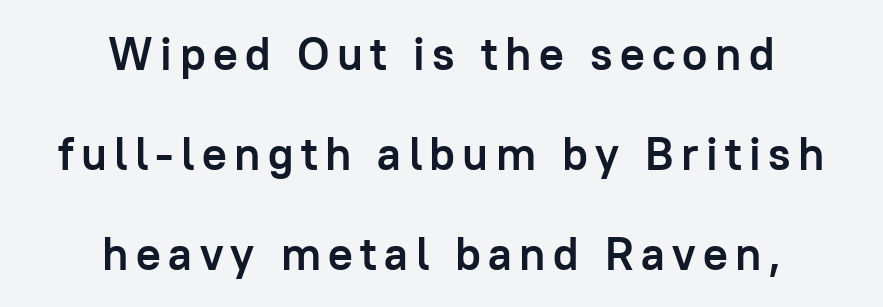
The image shows 46 px semibold sans-serif type, upright; set centered, loose line spacing (2.17x), not underlined; low stroke contrast and a medium x-height.
